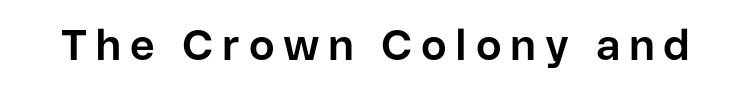
Grotesque or geometric, the face here clearly has no serifs. Posture: vertical. You'd pick this weight for a headline — it's a proper bold. Beneath every word, the page is bare.
